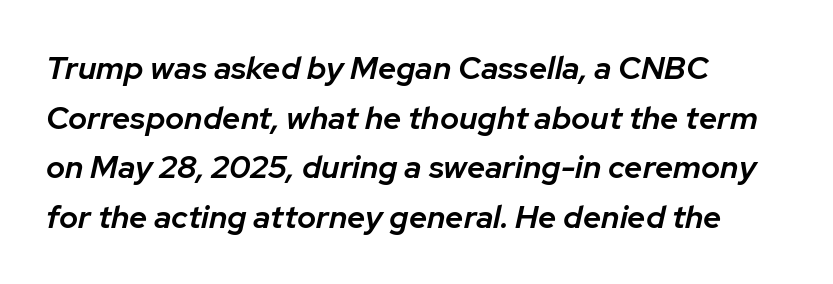
{"italic": "yes", "lean": "right", "slant_degrees": 12, "bold": "semi", "weight": "semibold", "width": "normal", "stroke_contrast": "low", "x_height": "medium", "monospaced": "no", "underline": "no", "align": "left", "line_spacing": "normal", "line_spacing_ratio": 1.55, "letter_spacing": "normal", "letter_spacing_em": 0.0, "glyph_px": 32}
